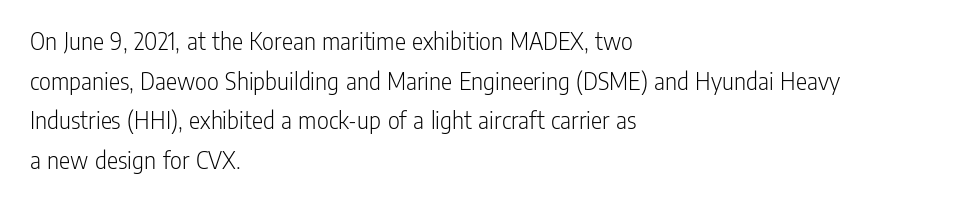
Q: Is the text bold? A: No.
Q: Is the text italic (slanted)? A: No, it is upright.
Q: Is the text underlined? A: No.
Q: How is the paragraph aligned? A: Left-aligned.
Q: Is the spacing between letters normal or unusually wide? A: Normal.
Q: Is the spacing between lines tight, normal or loose? A: Normal.
